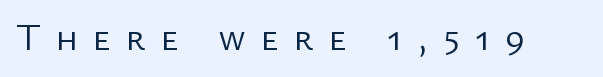
The image shows 37 px regular-weight sans-serif type, upright; set unusually wide letter spacing (+0.41 em), not underlined; low stroke contrast and a medium x-height.
